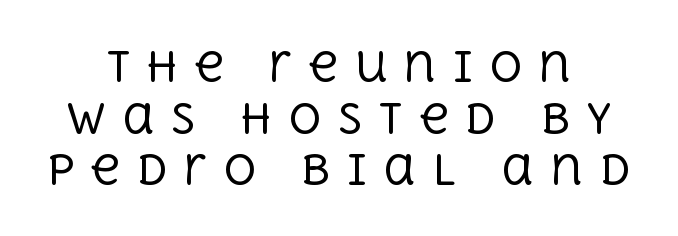
In terms of letterform style, serifs are clearly present. Vertically, the passage feels balanced, rows spaced as you'd expect. The baseline area is clear. The letters are spread apart with noticeably loose tracking. This sample has the flowing, uneven cadence of proportional lettering. Every stem runs plumb, perpendicular to the baseline.
